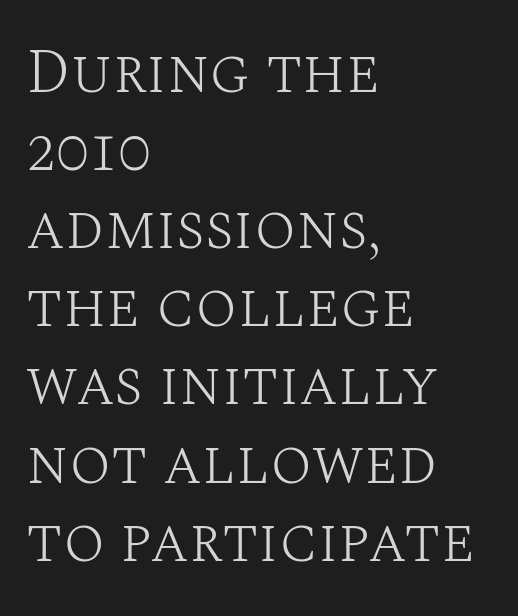
{"serif": "yes", "italic": "no", "bold": "no", "weight": "light", "width": "normal", "stroke_contrast": "medium", "x_height": "large", "monospaced": "no", "underline": "no", "align": "left", "line_spacing": "normal", "line_spacing_ratio": 1.26, "letter_spacing": "normal", "letter_spacing_em": 0.0, "glyph_px": 62}
